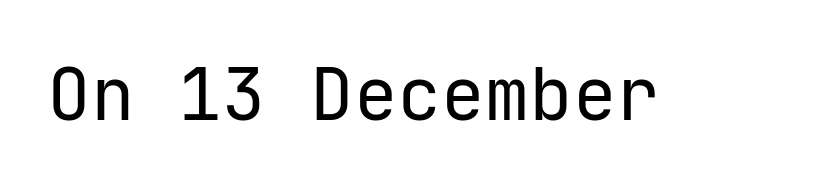
The image shows 73 px regular-weight sans-serif type, upright, monospaced; set normal letter spacing, not underlined; low stroke contrast and a medium x-height.
